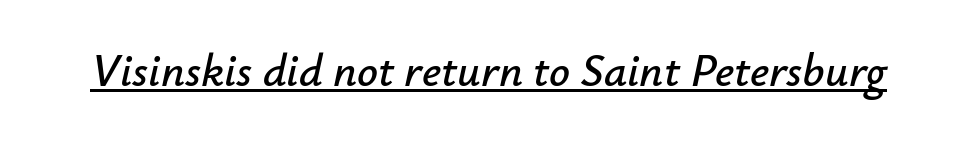
{"italic": "yes", "lean": "right", "slant_degrees": 12, "width": "normal", "stroke_contrast": "low", "x_height": "small", "monospaced": "no", "underline": "yes", "letter_spacing": "normal", "letter_spacing_em": 0.0, "glyph_px": 46}
